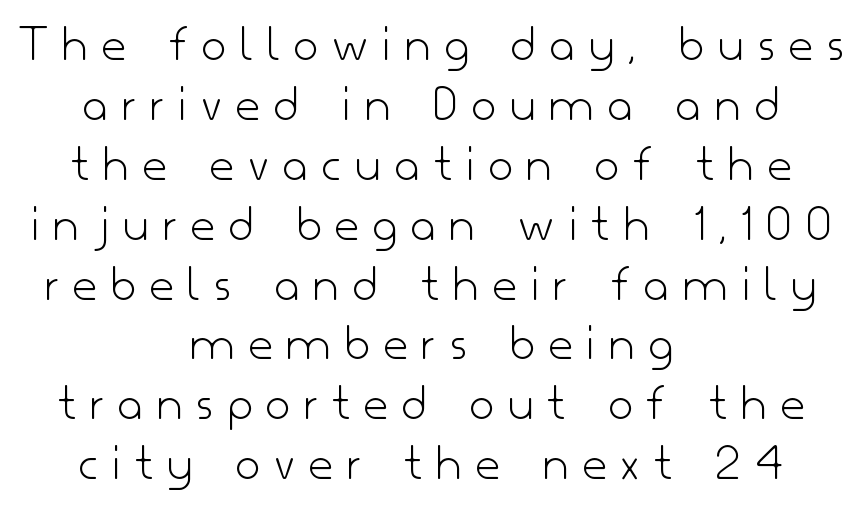
Q: Is the text bold? A: No.
Q: Is the text italic (slanted)? A: No, it is upright.
Q: Is the typeface a serif or a sans-serif typeface? A: Sans-serif.
Q: Is the text underlined? A: No.
Q: How is the paragraph aligned? A: Centered.
Q: Is the spacing between letters normal or unusually wide? A: Unusually wide.
Q: Is the spacing between lines tight, normal or loose? A: Tight.
Q: Width (condensed, normal, or wide)? A: Normal.
Q: Stroke contrast? A: Low.
Q: x-height? A: Small.
Q: Monospaced? A: No.
